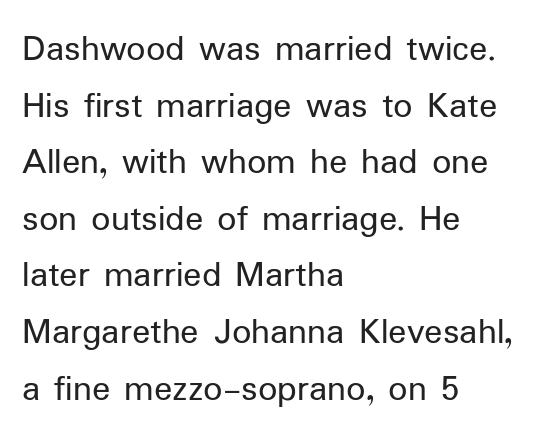
Q: Is the text bold? A: No.
Q: Is the text italic (slanted)? A: No, it is upright.
Q: Is the typeface a serif or a sans-serif typeface? A: Sans-serif.
Q: Is the text underlined? A: No.
Q: How is the paragraph aligned? A: Left-aligned.
Q: Is the spacing between letters normal or unusually wide? A: Normal.
Q: Is the spacing between lines tight, normal or loose? A: Normal.
Q: Width (condensed, normal, or wide)? A: Normal.
Q: Stroke contrast? A: Low.
Q: x-height? A: Medium.
Q: Monospaced? A: No.
